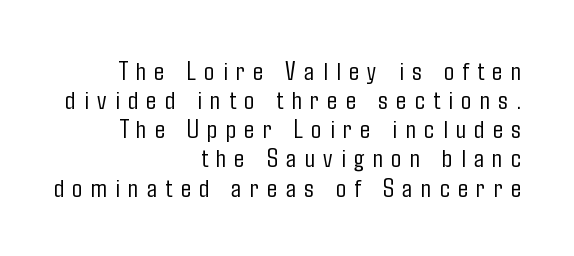
{"italic": "no", "bold": "no", "underline": "no", "align": "right", "line_spacing": "tight", "line_spacing_ratio": 1.08, "letter_spacing": "wide", "letter_spacing_em": 0.31, "glyph_px": 27}
